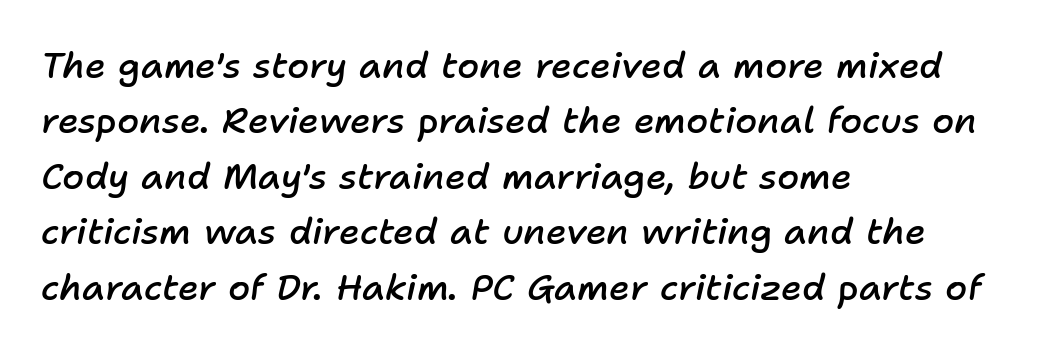
{"italic": "yes", "lean": "right", "slant_degrees": 11, "bold": "semi", "weight": "semibold", "width": "normal", "stroke_contrast": "low", "x_height": "medium", "monospaced": "no", "underline": "no", "align": "left", "line_spacing": "normal", "line_spacing_ratio": 1.54, "letter_spacing": "normal", "letter_spacing_em": 0.0, "glyph_px": 36}
